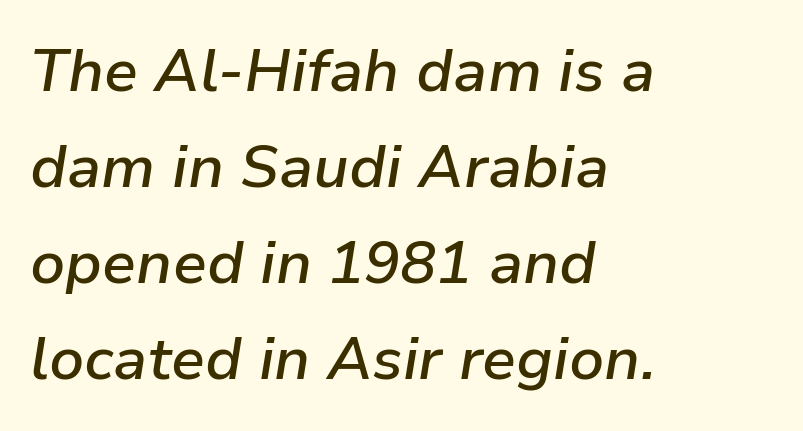
Q: Is the text bold? A: Semi-bold.
Q: Is the text italic (slanted)? A: Yes, it leans right by about 9 degrees.
Q: Is the text underlined? A: No.
Q: How is the paragraph aligned? A: Left-aligned.
Q: Is the spacing between letters normal or unusually wide? A: Normal.
Q: Is the spacing between lines tight, normal or loose? A: Normal.
Q: Width (condensed, normal, or wide)? A: Normal.
Q: Stroke contrast? A: Low.
Q: x-height? A: Medium.
Q: Monospaced? A: No.
